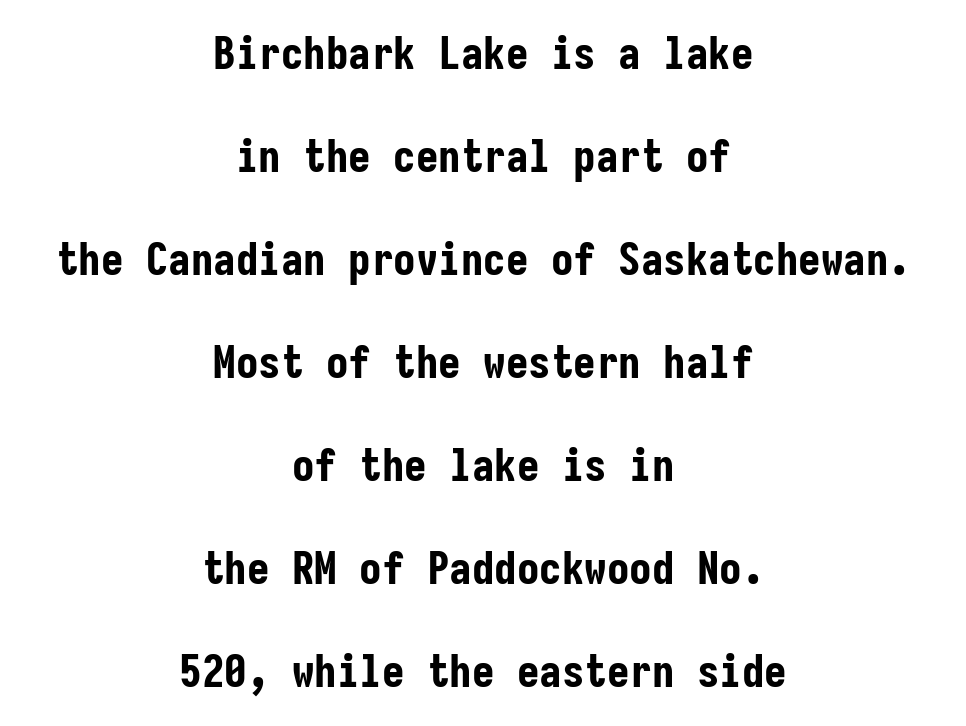
{"serif": "no", "italic": "no", "bold": "yes", "weight": "bold", "width": "condensed", "stroke_contrast": "low", "x_height": "medium", "monospaced": "yes", "underline": "no", "align": "center", "line_spacing": "loose", "line_spacing_ratio": 2.29, "letter_spacing": "normal", "letter_spacing_em": 0.0, "glyph_px": 45}
